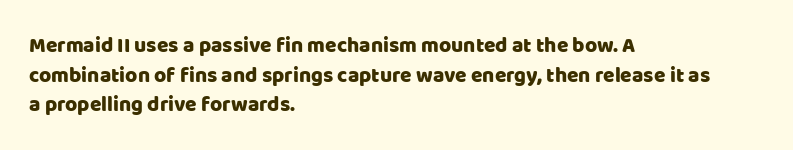
{"italic": "no", "underline": "no", "align": "left", "line_spacing": "normal", "line_spacing_ratio": 1.41, "letter_spacing": "normal", "letter_spacing_em": 0.0, "glyph_px": 21}
